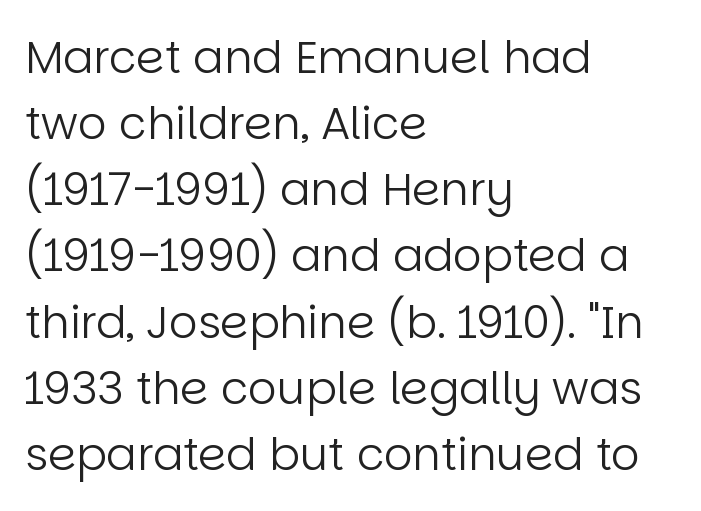
Q: Is the text bold? A: No.
Q: Is the text italic (slanted)? A: No, it is upright.
Q: Is the typeface a serif or a sans-serif typeface? A: Sans-serif.
Q: Is the text underlined? A: No.
Q: How is the paragraph aligned? A: Left-aligned.
Q: Is the spacing between letters normal or unusually wide? A: Normal.
Q: Is the spacing between lines tight, normal or loose? A: Normal.
Q: Width (condensed, normal, or wide)? A: Normal.
Q: Stroke contrast? A: Low.
Q: x-height? A: Large.
Q: Monospaced? A: No.
